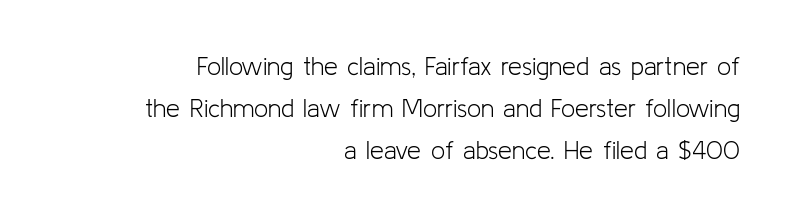
Clear beneath every line of the passage. Does the lettering tilt? It doesn't — this is upright. The setting favours the right margin, as signatures and pull-quotes sometimes do. Quick note: interline space is typical. No extra tracking has been applied to these lines. The typeface has the unassuming heft of standard copy or less.
